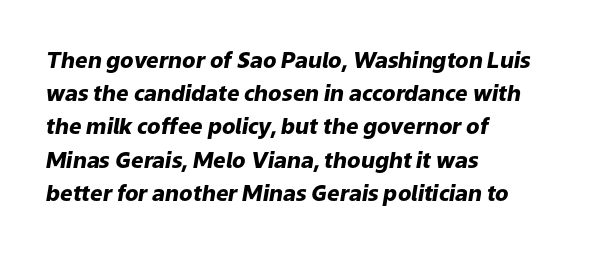
The image shows 22 px bold type, italic (leaning right); set left-aligned, normal line spacing (1.51x), normal letter spacing, not underlined.
